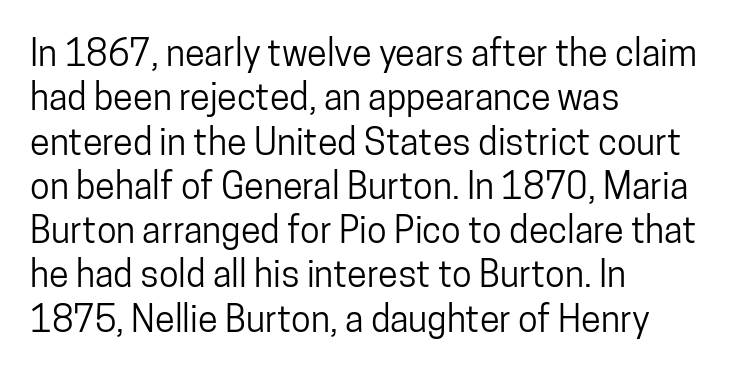
{"serif": "no", "italic": "no", "width": "condensed", "stroke_contrast": "low", "x_height": "medium", "monospaced": "no", "underline": "no", "align": "left", "line_spacing_ratio": 1.23, "letter_spacing": "normal", "letter_spacing_em": 0.0, "glyph_px": 36}
